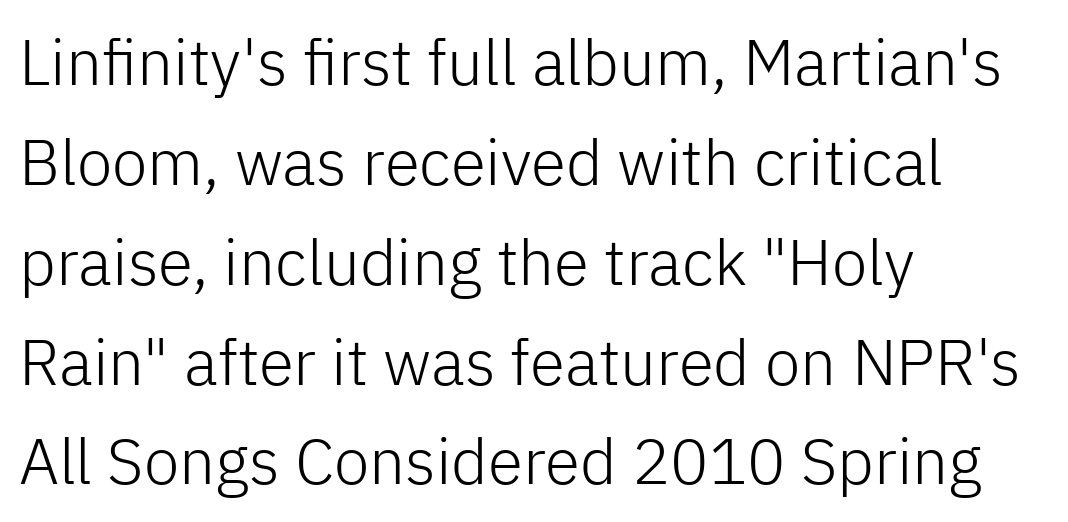
{"serif": "no", "italic": "no", "bold": "no", "weight": "light", "width": "normal", "stroke_contrast": "low", "x_height": "medium", "monospaced": "no", "underline": "no", "align": "left", "line_spacing": "normal", "line_spacing_ratio": 1.56, "letter_spacing": "normal", "letter_spacing_em": 0.0, "glyph_px": 64}
